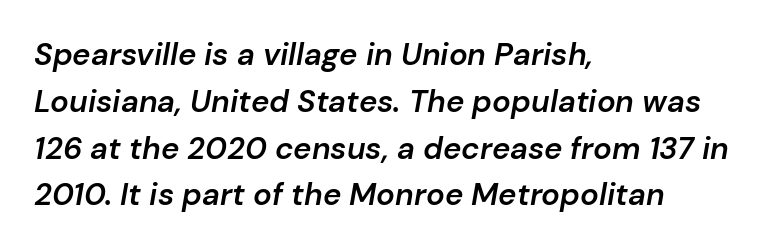
{"italic": "yes", "lean": "right", "slant_degrees": 10, "bold": "semi", "weight": "semibold", "width": "normal", "stroke_contrast": "low", "x_height": "medium", "monospaced": "no", "underline": "no", "align": "left", "line_spacing": "normal", "line_spacing_ratio": 1.51, "letter_spacing": "normal", "letter_spacing_em": 0.0, "glyph_px": 31}
